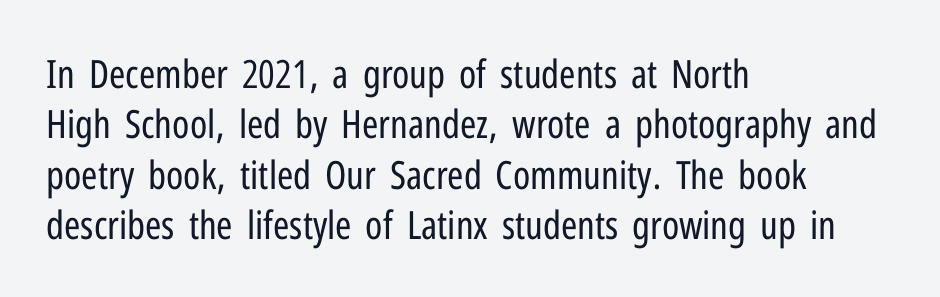
{"serif": "no", "italic": "no", "bold": "no", "weight": "regular", "width": "condensed", "stroke_contrast": "low", "x_height": "medium", "monospaced": "no", "underline": "no", "align": "left", "line_spacing": "normal", "line_spacing_ratio": 1.29, "letter_spacing": "normal", "letter_spacing_em": 0.0, "glyph_px": 39}
